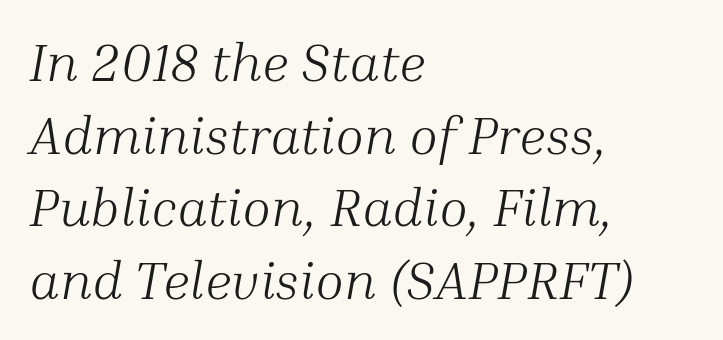
Whoever set this chose a conventional vertical rhythm. This sample uses an oblique cut, with every glyph tilted off the vertical. The font is comparable to plain body text, perhaps lighter. The space beneath each line is pristine and unruled. The lines in this sample share a left origin and differ only in where they stop.
